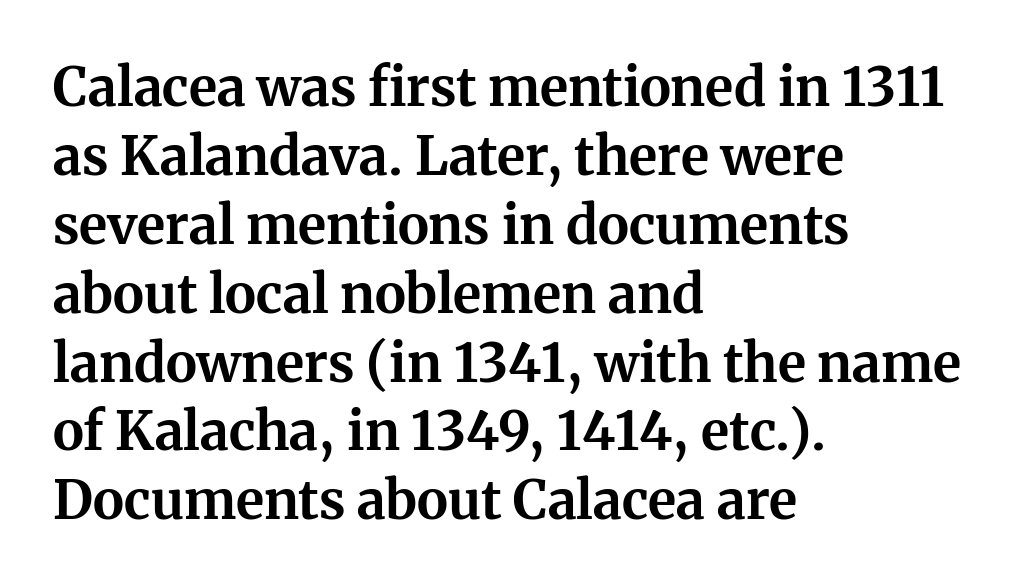
{"serif": "yes", "italic": "no", "bold": "yes", "weight": "bold", "width": "normal", "stroke_contrast": "medium", "x_height": "medium", "monospaced": "no", "underline": "no", "align": "left", "line_spacing": "normal", "line_spacing_ratio": 1.3, "letter_spacing": "normal", "letter_spacing_em": 0.0, "glyph_px": 53}
